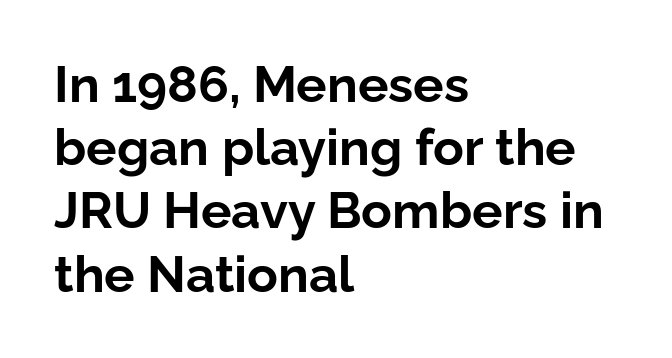
These lines stack with their left ends in a neat column. A typesetter would mark this as roman, not italic. I'd call this a sans setting — the letters go barefoot. Pretty heavy lettering here — definitely bold.
